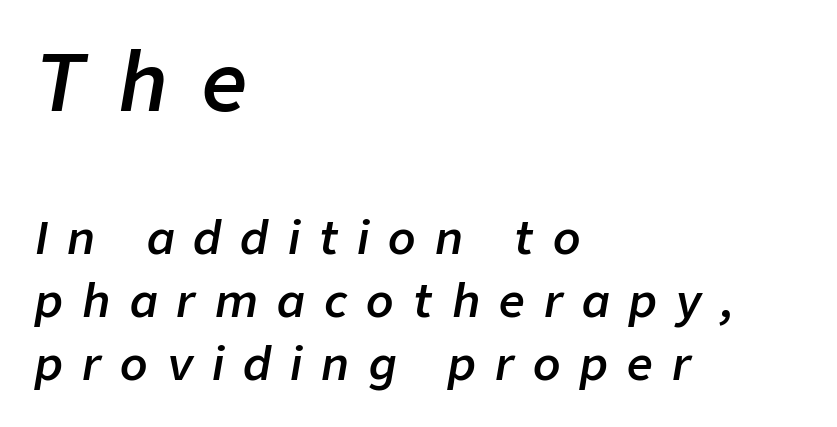
The area under the type is left untouched. Each word looks stretched out because of the extra space between its letters. Italic: yes, the glyphs are oblique. Between these two stacked blocks, the higher one wins on size. A bit beefed up — I'd call it semibold rather than bold. This block has exactly the height ordinary leading produces.
